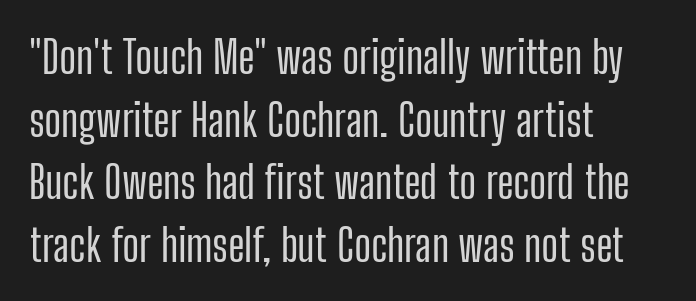
Whoever set this chose a conventional vertical rhythm. What stands out about the letter spacing? Nothing — it is the standard amount. Descenders are the only things crossing below the line. One-word summary of the alignment: left. Style check: upright. Is this a fixed-width face? No — the glyphs have proportional, varying widths.
